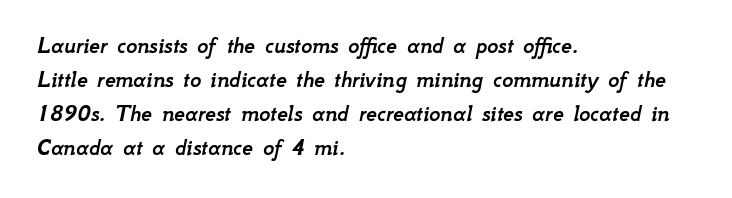
This sample keeps an unexceptional amount of space between lines. This rendering leaves character spacing at its baseline value. A classic flush-left, rag-right setting is used for this passage. The space directly below the letters is spotless. If you drew a line through each stem, it would be angled.
